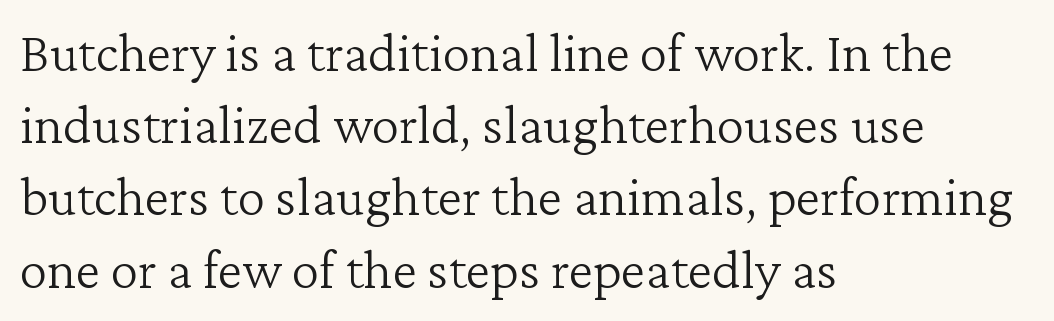
Q: Is the text bold? A: No.
Q: Is the text italic (slanted)? A: No, it is upright.
Q: Is the typeface a serif or a sans-serif typeface? A: Serif.
Q: Is the text underlined? A: No.
Q: How is the paragraph aligned? A: Left-aligned.
Q: Is the spacing between letters normal or unusually wide? A: Normal.
Q: Is the spacing between lines tight, normal or loose? A: Normal.
Q: Width (condensed, normal, or wide)? A: Normal.
Q: Stroke contrast? A: Low.
Q: x-height? A: Medium.
Q: Monospaced? A: No.
